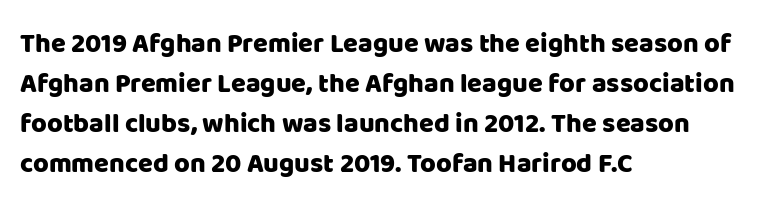
{"italic": "no", "underline": "no", "align": "left", "line_spacing": "normal", "line_spacing_ratio": 1.48, "letter_spacing": "normal", "letter_spacing_em": 0.0, "glyph_px": 27}
